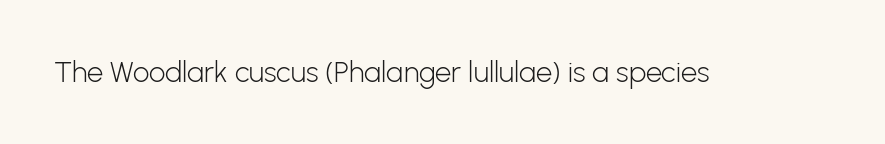
The image shows 29 px light sans-serif type, upright; set normal letter spacing, not underlined; low stroke contrast and a medium x-height.
